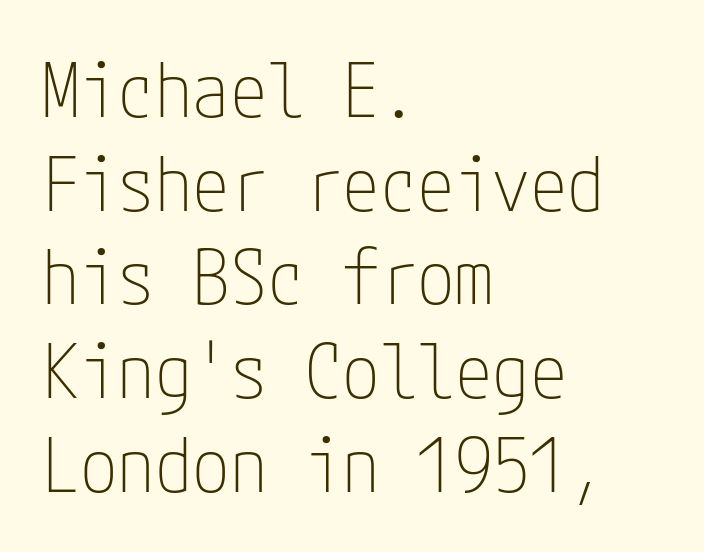
{"serif": "no", "italic": "no", "bold": "no", "weight": "thin", "width": "condensed", "stroke_contrast": "low", "x_height": "medium", "underline": "no", "align": "left", "line_spacing": "normal", "line_spacing_ratio": 1.25, "letter_spacing": "normal", "letter_spacing_em": 0.0, "glyph_px": 75}
